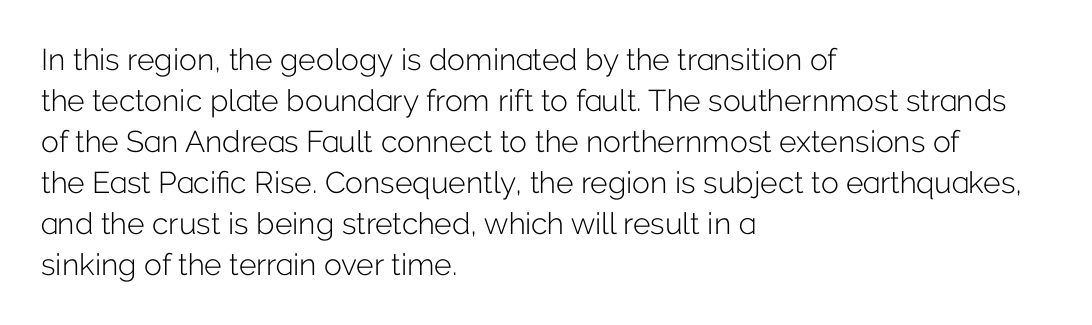
The image shows 30 px light sans-serif type, upright; set left-aligned, normal line spacing (1.37x), normal letter spacing, not underlined; low stroke contrast and a medium x-height.
